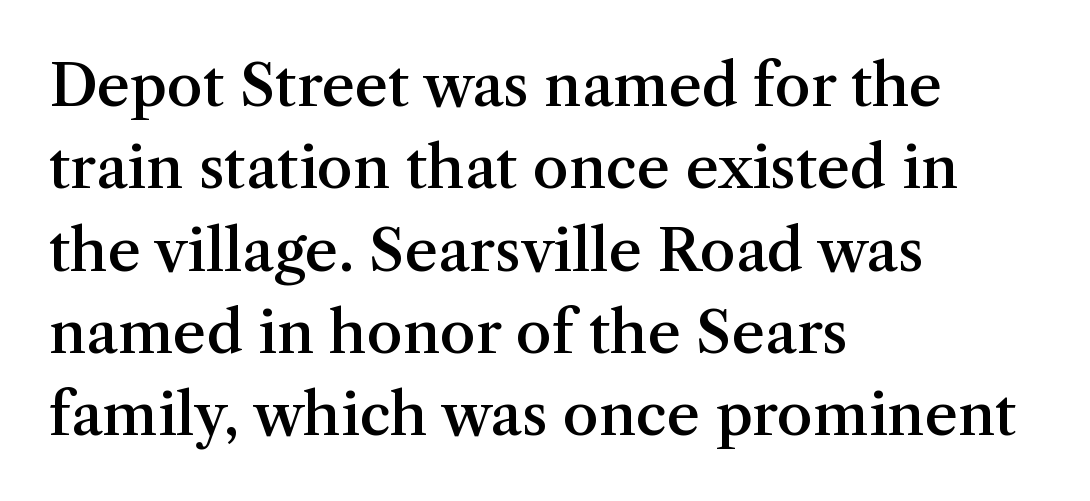
Students, observe: this is what conventionally led text looks like. Each letter keeps its own natural width here, so spacing adapts to shape. The lines in this sample share a left origin and differ only in where they stop. The glyphs are unaccompanied by any horizontal stroke below them. Regarding serifs, this sample has them. Glyph-to-glyph distance matches everyday printed text.
